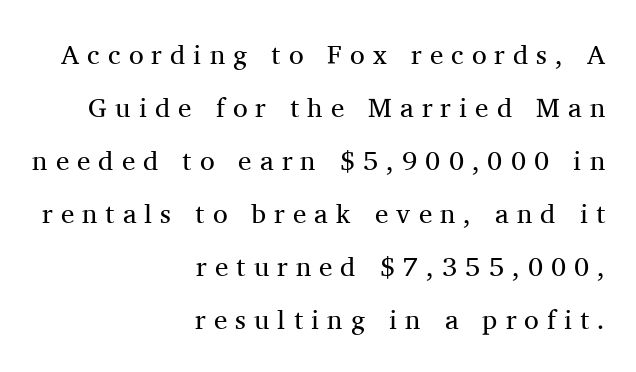
{"italic": "no", "bold": "no", "underline": "no", "align": "right", "line_spacing": "loose", "line_spacing_ratio": 1.96, "letter_spacing": "wide", "letter_spacing_em": 0.3, "glyph_px": 27}
